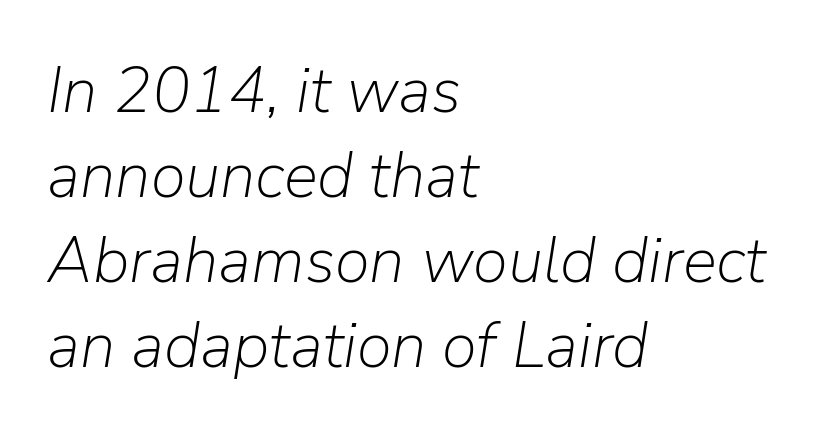
{"italic": "yes", "lean": "right", "slant_degrees": 9, "bold": "no", "weight": "light", "width": "normal", "stroke_contrast": "low", "x_height": "medium", "monospaced": "no", "underline": "no", "align": "left", "line_spacing": "normal", "line_spacing_ratio": 1.33, "letter_spacing": "normal", "letter_spacing_em": 0.0, "glyph_px": 64}
